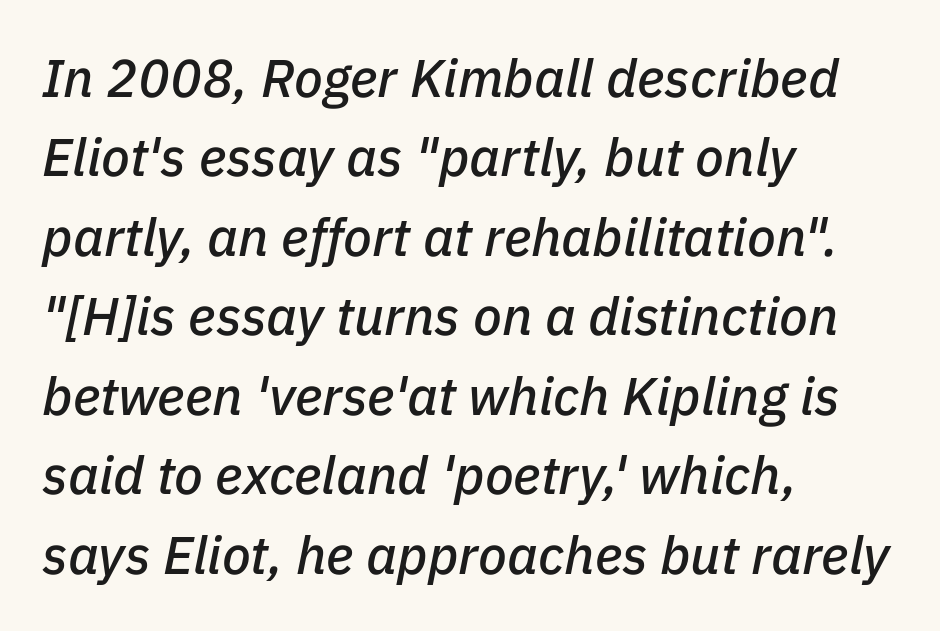
{"italic": "yes", "lean": "right", "slant_degrees": 11, "width": "normal", "stroke_contrast": "low", "x_height": "medium", "monospaced": "no", "underline": "no", "align": "left", "line_spacing": "normal", "line_spacing_ratio": 1.5, "letter_spacing": "normal", "letter_spacing_em": 0.0, "glyph_px": 53}
